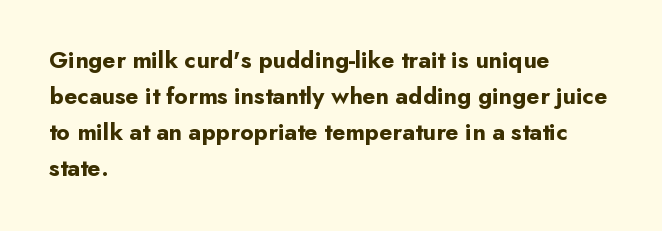
The image shows 24 px bold type, upright; set left-aligned, normal line spacing (1.5x), normal letter spacing, not underlined.
